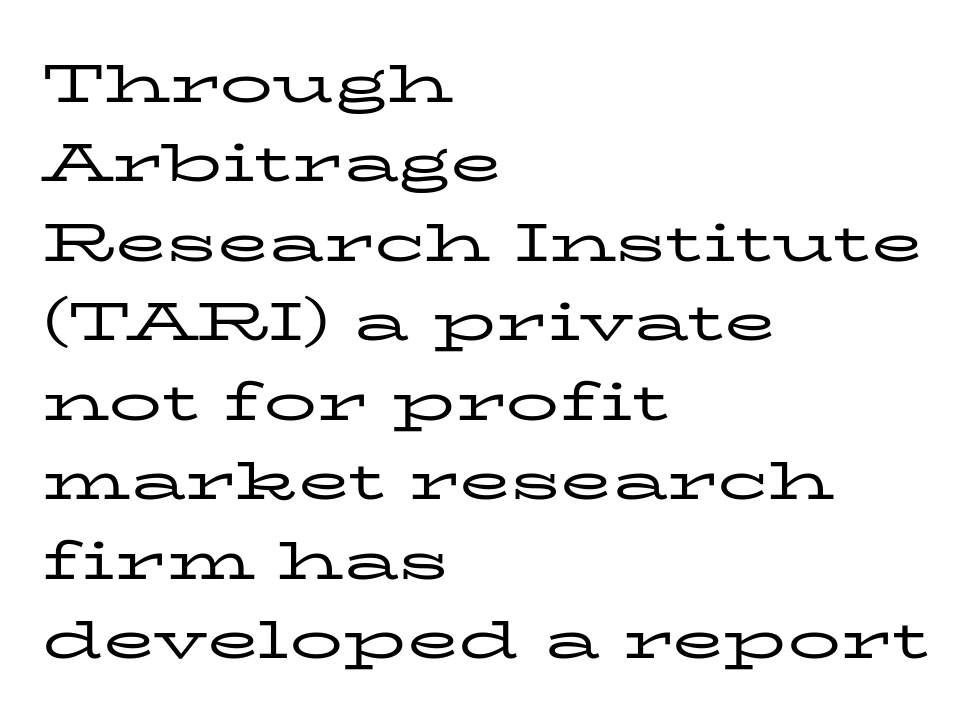
{"serif": "yes", "italic": "no", "bold": "no", "weight": "regular", "width": "wide", "stroke_contrast": "low", "x_height": "medium", "monospaced": "no", "underline": "no", "align": "left", "line_spacing": "normal", "line_spacing_ratio": 1.5, "letter_spacing": "normal", "letter_spacing_em": 0.0, "glyph_px": 53}
